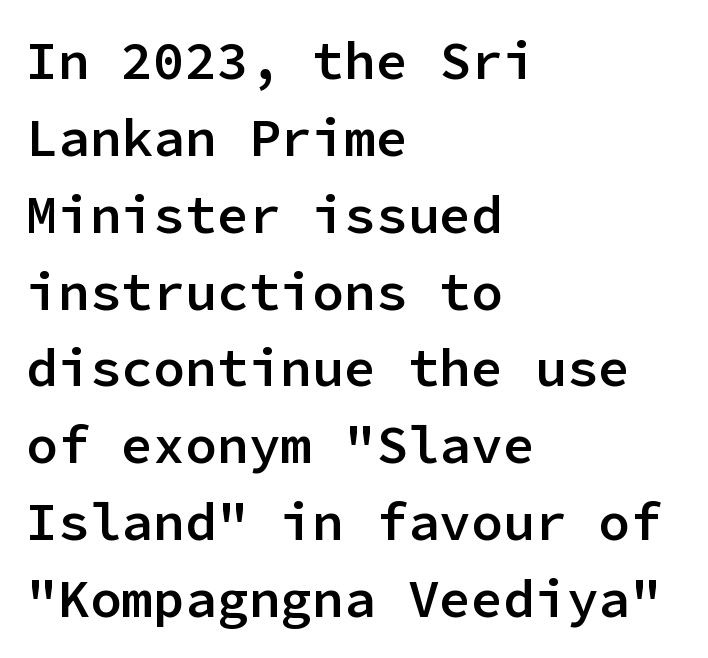
Q: Is the text bold? A: Semi-bold.
Q: Is the text italic (slanted)? A: No, it is upright.
Q: Is the typeface a serif or a sans-serif typeface? A: Sans-serif.
Q: Is the text underlined? A: No.
Q: How is the paragraph aligned? A: Left-aligned.
Q: Is the spacing between letters normal or unusually wide? A: Normal.
Q: Is the spacing between lines tight, normal or loose? A: Normal.
Q: Width (condensed, normal, or wide)? A: Normal.
Q: Stroke contrast? A: Low.
Q: x-height? A: Medium.
Q: Monospaced? A: Yes.
